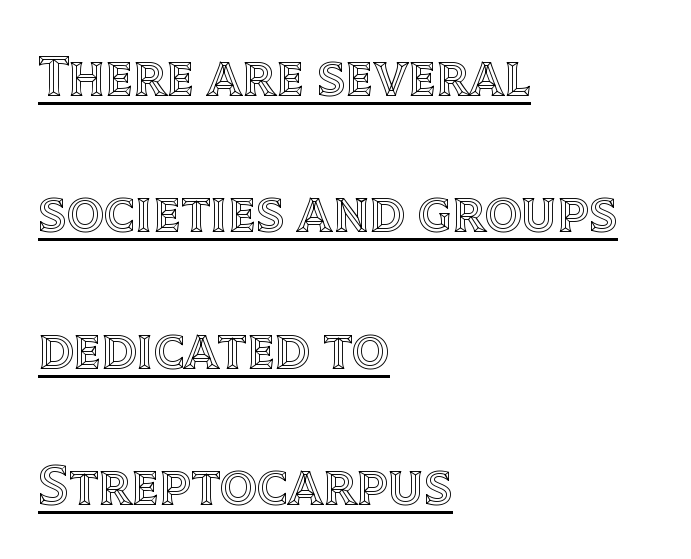
Q: Is the text italic (slanted)? A: No, it is upright.
Q: Is the text underlined? A: Yes.
Q: How is the paragraph aligned? A: Left-aligned.
Q: Is the spacing between letters normal or unusually wide? A: Normal.
Q: Is the spacing between lines tight, normal or loose? A: Loose.
Q: Width (condensed, normal, or wide)? A: Normal.
Q: x-height? A: Large.
Q: Monospaced? A: No.
